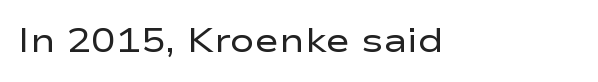
You could not count columns in this text — the font is proportionally spaced. The letters sit at their default tracking, neither squeezed nor spread. Weight: regular or lighter. The rendering shows plain stroke endings on the letterforms — a sans-serif design. If you drew a line through each stem, it would be perfectly vertical.
